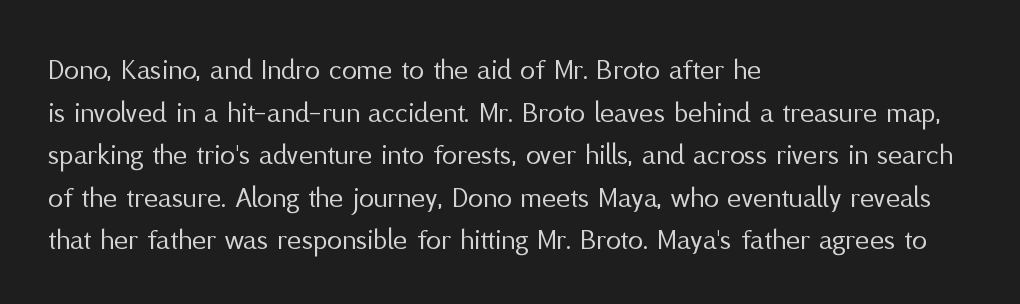
Q: Is the text bold? A: No.
Q: Is the text italic (slanted)? A: No, it is upright.
Q: Is the typeface a serif or a sans-serif typeface? A: Sans-serif.
Q: Is the text underlined? A: No.
Q: How is the paragraph aligned? A: Left-aligned.
Q: Is the spacing between letters normal or unusually wide? A: Normal.
Q: Is the spacing between lines tight, normal or loose? A: Normal.
Q: Width (condensed, normal, or wide)? A: Normal.
Q: Stroke contrast? A: Medium.
Q: x-height? A: Medium.
Q: Monospaced? A: No.
